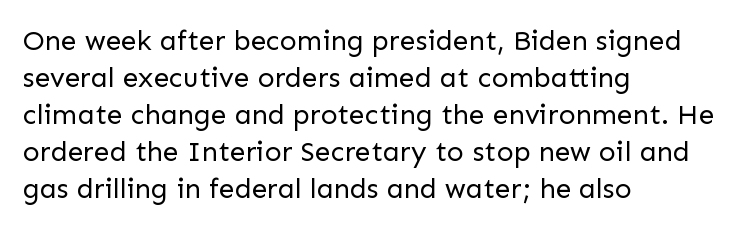
{"serif": "no", "italic": "no", "bold": "no", "weight": "regular", "width": "normal", "stroke_contrast": "low", "x_height": "medium", "monospaced": "no", "underline": "no", "align": "left", "line_spacing": "normal", "line_spacing_ratio": 1.32, "letter_spacing": "normal", "letter_spacing_em": 0.0, "glyph_px": 28}
